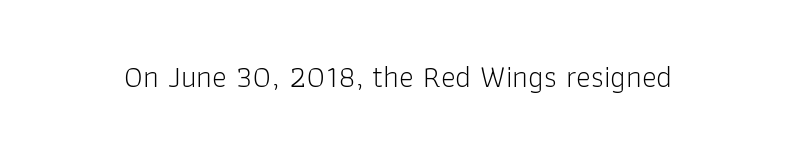
Q: Is the text bold? A: No.
Q: Is the text italic (slanted)? A: No, it is upright.
Q: Is the typeface a serif or a sans-serif typeface? A: Sans-serif.
Q: Is the text underlined? A: No.
Q: Is the spacing between letters normal or unusually wide? A: Normal.
Q: Width (condensed, normal, or wide)? A: Normal.
Q: Stroke contrast? A: Low.
Q: x-height? A: Medium.
Q: Monospaced? A: No.
